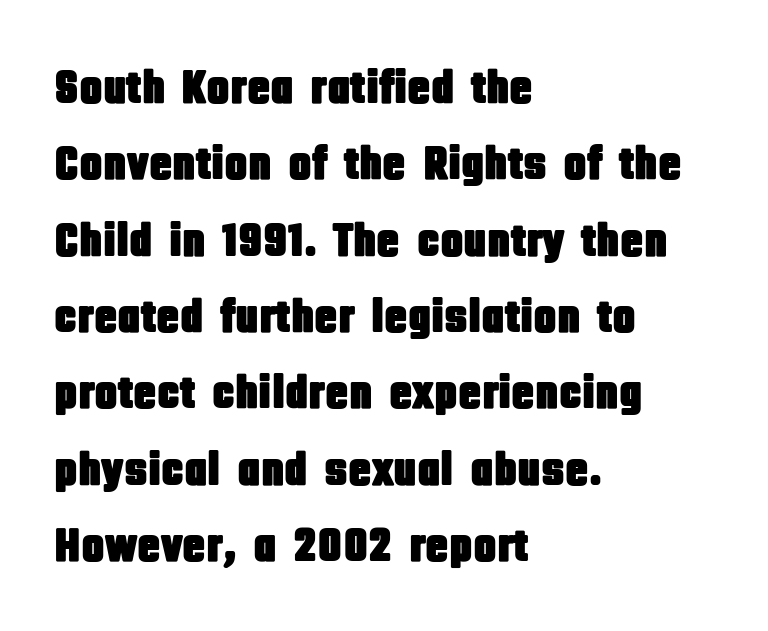
Spacing verdict: proportional, widths tailored to each character. Short and long lines alike share a common starting point at left. What kind of face is this? One without serifs — a sans. Is there much room between lines? A standard amount, neither cramped nor airy. The gap between lines stays unmarked.
